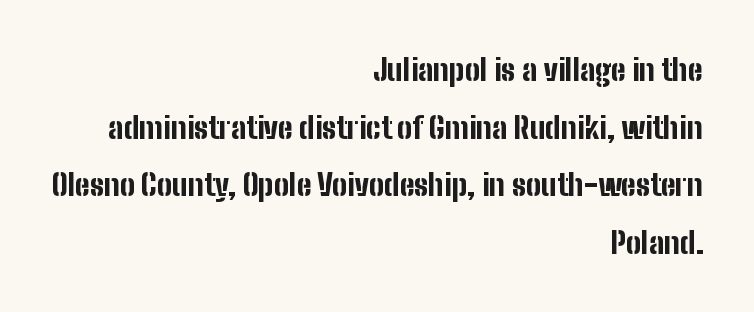
{"serif": "no", "italic": "no", "bold": "yes", "weight": "bold", "width": "condensed", "stroke_contrast": "low", "x_height": "medium", "monospaced": "no", "underline": "no", "align": "right", "line_spacing": "loose", "line_spacing_ratio": 1.92, "letter_spacing": "normal", "letter_spacing_em": 0.0, "glyph_px": 30}
